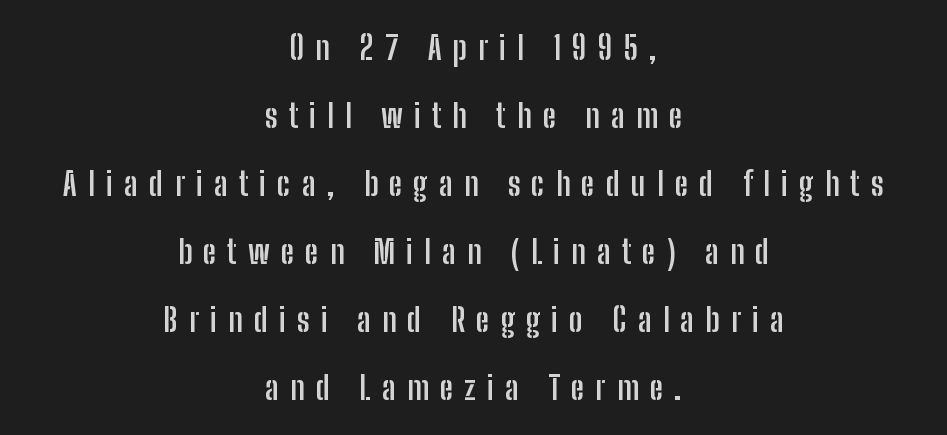
The image shows 33 px semibold, condensed sans-serif type, upright; set centered, loose line spacing (2.06x), unusually wide letter spacing (+0.34 em), not underlined; low stroke contrast and a medium x-height.
